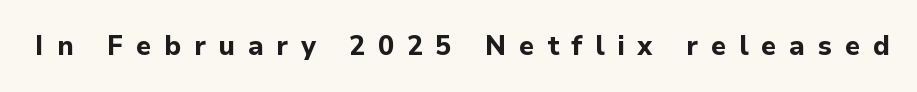
The image shows 27 px bold type, upright; set unusually wide letter spacing (+0.47 em), not underlined.
